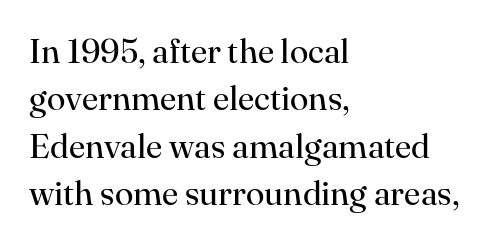
Q: Is the text bold? A: No.
Q: Is the text italic (slanted)? A: No, it is upright.
Q: Is the typeface a serif or a sans-serif typeface? A: Serif.
Q: Is the text underlined? A: No.
Q: How is the paragraph aligned? A: Left-aligned.
Q: Is the spacing between letters normal or unusually wide? A: Normal.
Q: Is the spacing between lines tight, normal or loose? A: Normal.
Q: Width (condensed, normal, or wide)? A: Normal.
Q: Stroke contrast? A: High.
Q: x-height? A: Small.
Q: Monospaced? A: No.
